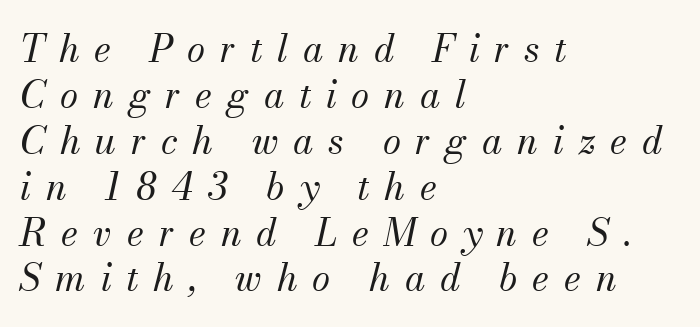
Q: Is the text bold? A: No.
Q: Is the text italic (slanted)? A: Yes, it leans right by about 13 degrees.
Q: Is the typeface a serif or a sans-serif typeface? A: Serif.
Q: Is the text underlined? A: No.
Q: How is the paragraph aligned? A: Left-aligned.
Q: Is the spacing between letters normal or unusually wide? A: Unusually wide.
Q: Width (condensed, normal, or wide)? A: Normal.
Q: Stroke contrast? A: Medium.
Q: x-height? A: Small.
Q: Monospaced? A: No.
